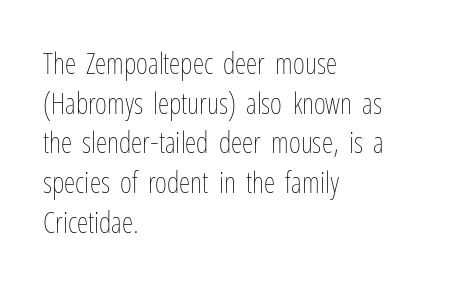
{"italic": "no", "bold": "no", "weight": "thin", "width": "condensed", "stroke_contrast": "low", "x_height": "medium", "monospaced": "no", "underline": "no", "align": "left", "line_spacing": "normal", "line_spacing_ratio": 1.37, "letter_spacing": "normal", "letter_spacing_em": 0.0, "glyph_px": 29}
